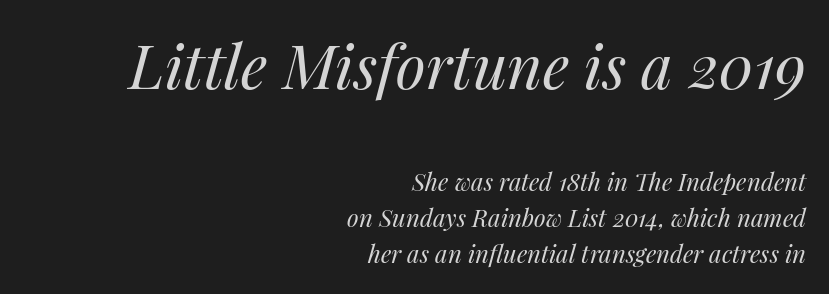
These lines are set flush right with a ragged left edge. Is this a fixed-width face? No — the glyphs have proportional, varying widths. The rendering shrinks the type as you move from the upper chunk to the lower. Posture: slanted. Leading: standard. The weight tops out at a normal text grade.
